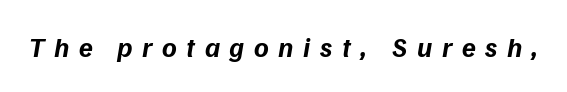
Underline: absent. Heavy-handed strokes throughout: this text is bold. Honestly, the letter spacing is so wide it's the main thing you notice. Each letter keeps its own natural width here, so spacing adapts to shape. Does the type have serifs? No, each stem ends abruptly.
